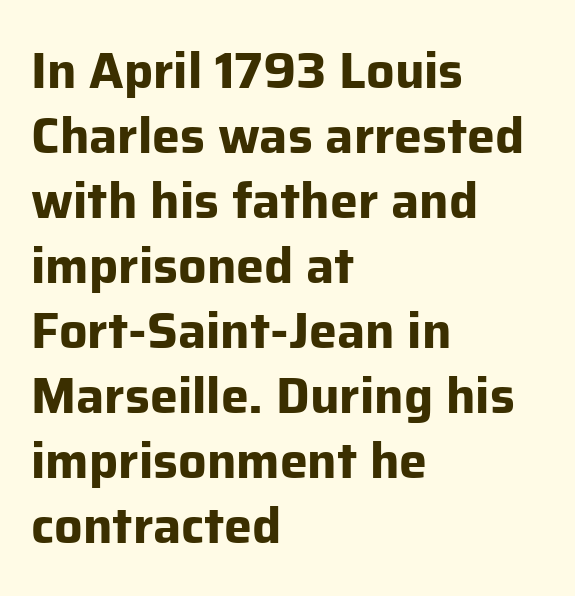
{"serif": "no", "italic": "no", "bold": "yes", "weight": "bold", "width": "normal", "stroke_contrast": "low", "x_height": "medium", "monospaced": "no", "underline": "no", "align": "left", "line_spacing": "normal", "line_spacing_ratio": 1.3, "letter_spacing": "normal", "letter_spacing_em": 0.0, "glyph_px": 50}
